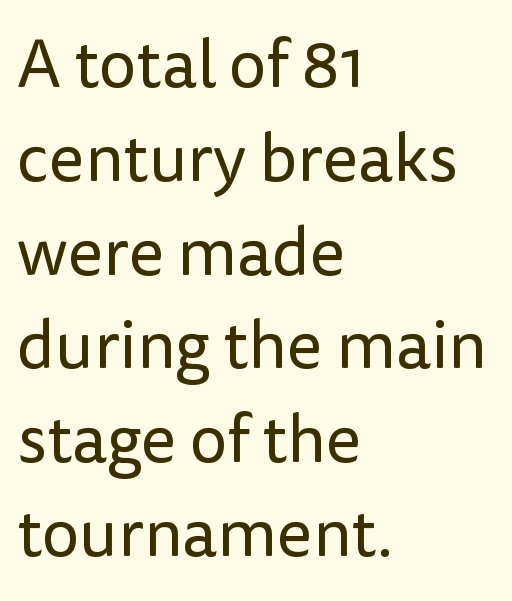
The image shows 67 px regular-weight sans-serif type, upright; set left-aligned, normal line spacing (1.4x), normal letter spacing, not underlined; low stroke contrast and a medium x-height.
